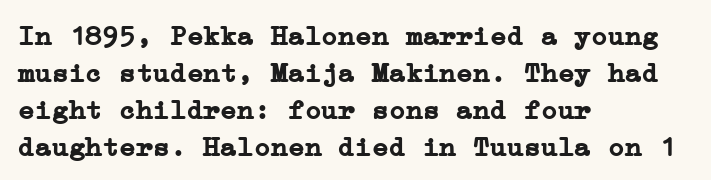
{"serif": "yes", "italic": "no", "bold": "yes", "weight": "semibold", "width": "normal", "stroke_contrast": "low", "x_height": "medium", "underline": "no", "align": "left", "line_spacing": "normal", "line_spacing_ratio": 1.32, "letter_spacing": "normal", "letter_spacing_em": 0.0, "glyph_px": 28}
